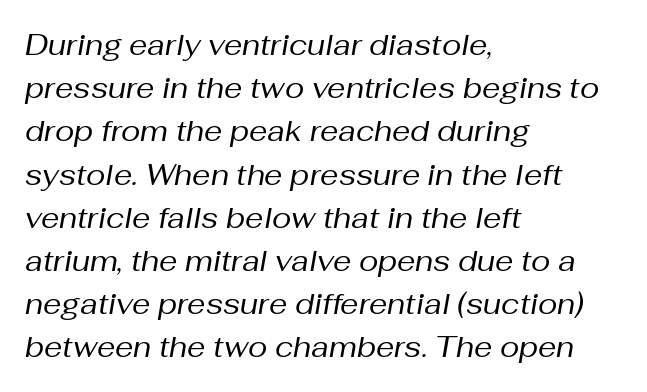
Summary of vertical rhythm: regular, with standard interline spacing. Teacher's note: observe the even left margin — that is flush-left alignment. These lines are rendered in a variable-pitch font. In terms of letterspacing, this is plain default setting. The specimen omits any rule beneath the text block's lines.
